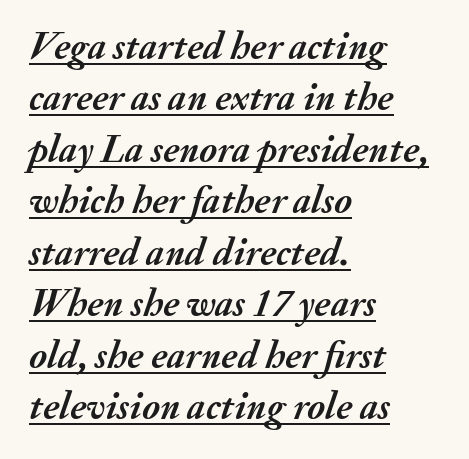
{"italic": "yes", "lean": "right", "slant_degrees": 20, "bold": "yes", "weight": "semibold", "width": "normal", "stroke_contrast": "medium", "x_height": "small", "monospaced": "no", "underline": "yes", "align": "left", "line_spacing": "normal", "line_spacing_ratio": 1.32, "letter_spacing": "normal", "letter_spacing_em": 0.0, "glyph_px": 39}
